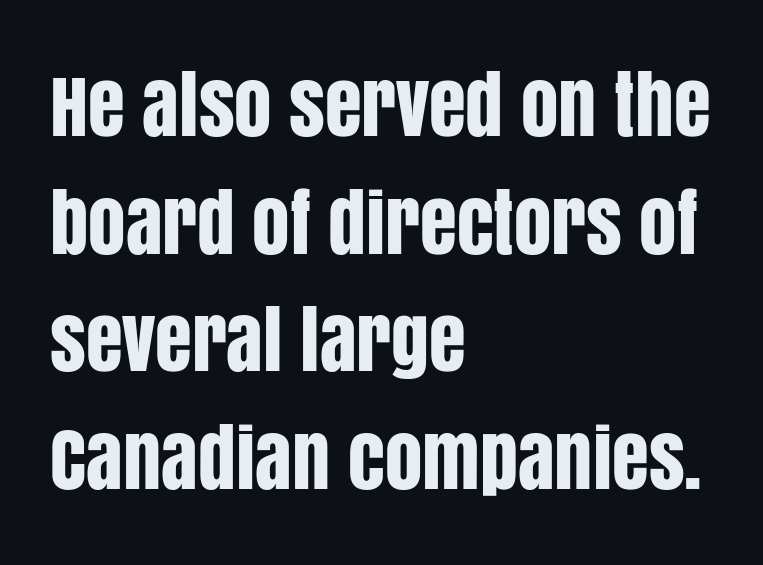
{"serif": "no", "italic": "no", "width": "condensed", "stroke_contrast": "low", "x_height": "large", "monospaced": "no", "underline": "no", "align": "left", "line_spacing": "normal", "line_spacing_ratio": 1.57, "letter_spacing": "normal", "letter_spacing_em": 0.0, "glyph_px": 75}
